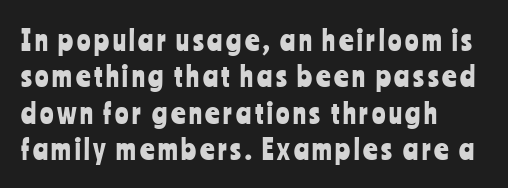
Varying glyph widths throughout — classic text-font behaviour. Rendered with straight, roman letterforms. Rule under the text: the space is simply empty. Reading down the block, your eye returns to a fixed left position each line. The letters carry no serifs — their stems end cleanly without finishing strokes. Regarding leading, the lines here are spaced in the standard way.
